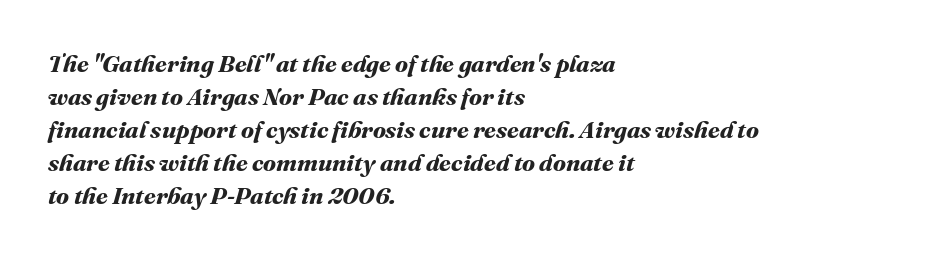
Honestly, the letter spacing is just normal — you wouldn't notice it. Typeset ragged right — the left edge is the straight one. The passage shown is emphatically bold. Lines of text with bare space underneath. The passage shown stacks its lines at a standard gap.
